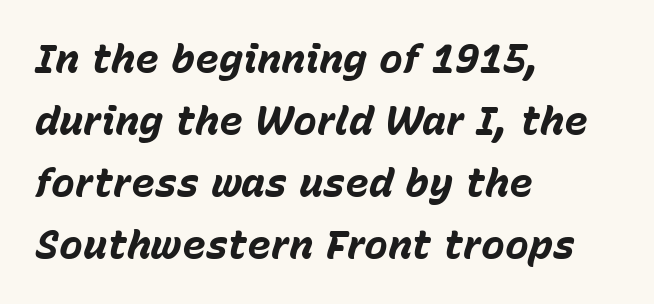
{"italic": "yes", "lean": "right", "slant_degrees": 15, "bold": "yes", "weight": "bold", "width": "normal", "stroke_contrast": "low", "x_height": "medium", "monospaced": "no", "underline": "no", "align": "left", "line_spacing": "normal", "line_spacing_ratio": 1.55, "letter_spacing": "normal", "letter_spacing_em": 0.0, "glyph_px": 40}
